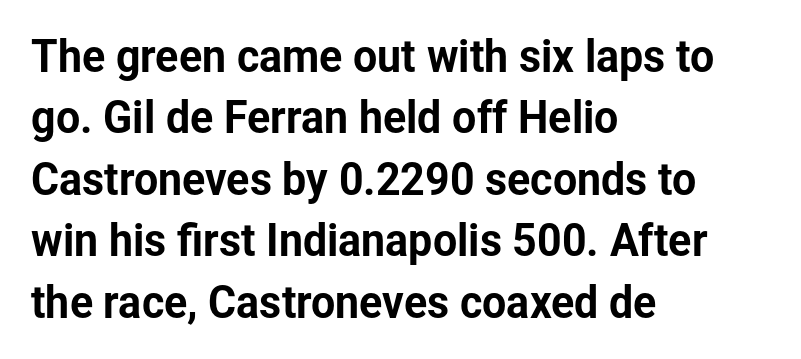
The image shows 43 px sans-serif type, upright; set left-aligned, normal line spacing (1.43x), normal letter spacing, not underlined; low stroke contrast and a medium x-height.
